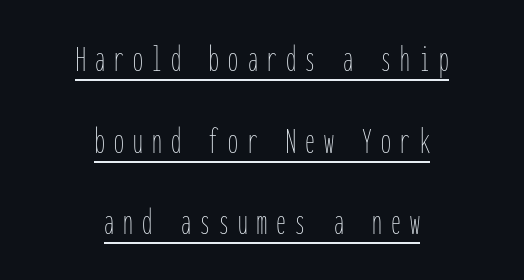
{"italic": "no", "bold": "no", "weight": "thin", "width": "condensed", "stroke_contrast": "low", "x_height": "medium", "monospaced": "yes", "underline": "yes", "align": "center", "line_spacing": "loose", "line_spacing_ratio": 2.09, "letter_spacing": "wide", "letter_spacing_em": 0.24, "glyph_px": 39}
